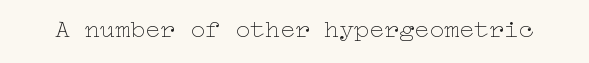
{"italic": "no", "bold": "no", "underline": "no", "letter_spacing": "normal", "letter_spacing_em": 0.0, "glyph_px": 25}
